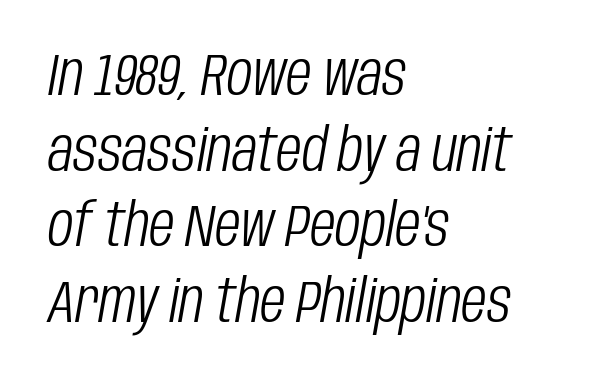
A bare baseline throughout the passage. The leading is moderate, giving the passage an even texture. In terms of letterspacing, this is plain default setting. Looks like regular typesetting: each glyph gets only the width it needs. Slant detected: the letters are inclined.
